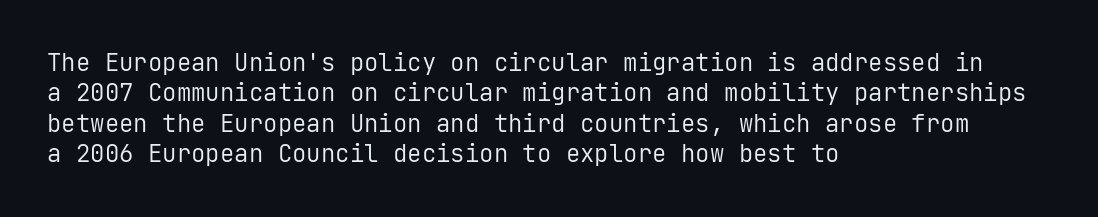
Q: Is the text bold? A: No.
Q: Is the text italic (slanted)? A: No, it is upright.
Q: Is the text underlined? A: No.
Q: How is the paragraph aligned? A: Left-aligned.
Q: Is the spacing between letters normal or unusually wide? A: Normal.
Q: Is the spacing between lines tight, normal or loose? A: Normal.
